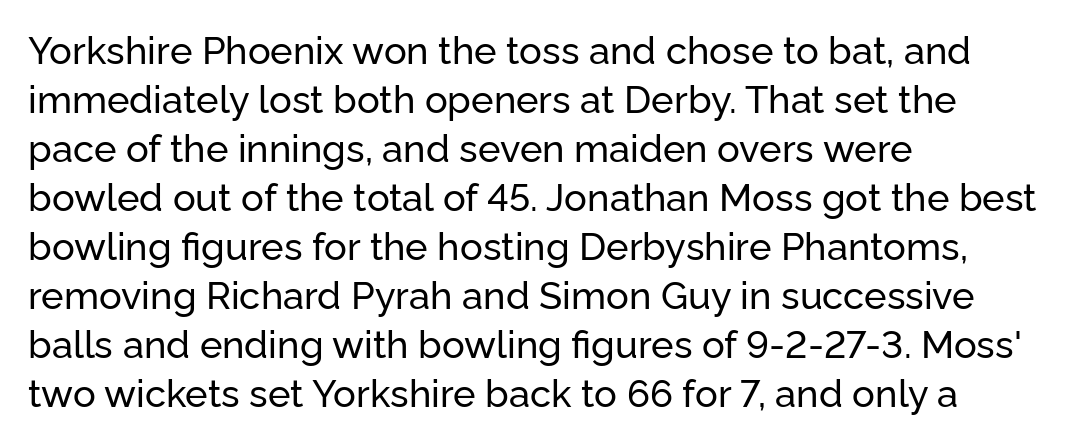
{"serif": "no", "italic": "no", "width": "normal", "stroke_contrast": "low", "x_height": "medium", "monospaced": "no", "underline": "no", "align": "left", "line_spacing": "normal", "line_spacing_ratio": 1.29, "letter_spacing": "normal", "letter_spacing_em": 0.0, "glyph_px": 38}
